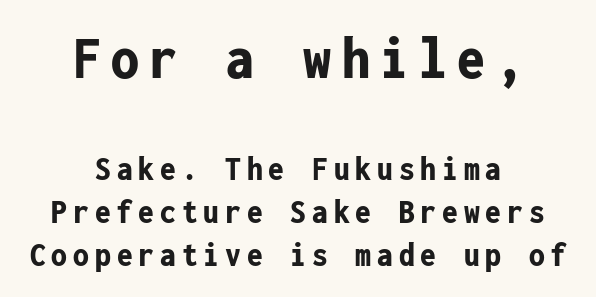
Looks like terminal output: every glyph gets an equal slot. This sample uses a sans-serif face. The typesetter chose a symmetrical, centered arrangement here. The passage shown is emphatically bold. The specimen reads as upright at a glance. The first block has been scaled up relative to the second.
